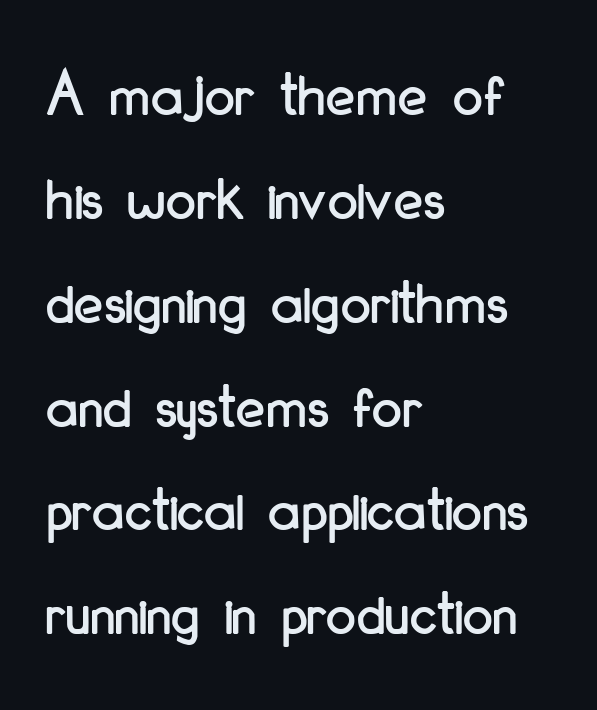
The image shows 67 px condensed sans-serif type, upright; set left-aligned, normal line spacing (1.55x), normal letter spacing, not underlined; low stroke contrast and a small x-height.
